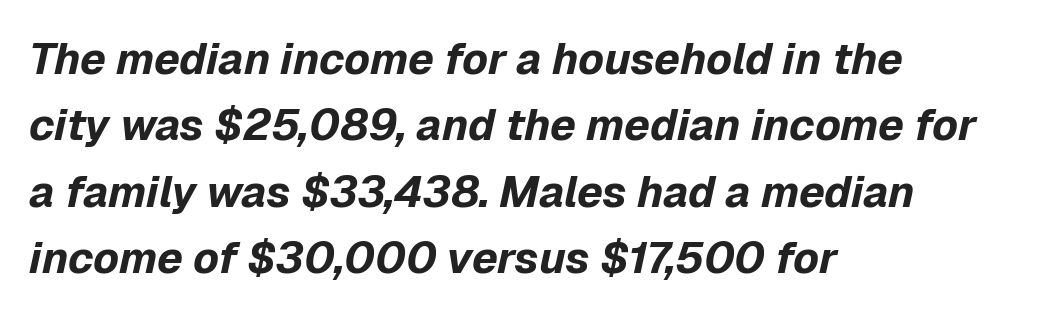
Q: Is the text bold? A: Yes.
Q: Is the text italic (slanted)? A: Yes, it leans right by about 12 degrees.
Q: Is the text underlined? A: No.
Q: How is the paragraph aligned? A: Left-aligned.
Q: Is the spacing between letters normal or unusually wide? A: Normal.
Q: Is the spacing between lines tight, normal or loose? A: Normal.
Q: Width (condensed, normal, or wide)? A: Normal.
Q: Stroke contrast? A: Low.
Q: x-height? A: Medium.
Q: Monospaced? A: No.
